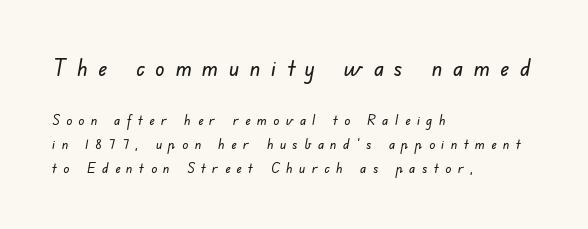
{"underline": "no", "align": "left", "line_spacing_ratio": 1.71, "letter_spacing": "wide", "letter_spacing_em": 0.47, "larger_block": "first", "size_ratio": 1.64, "glyph_px": 23}
